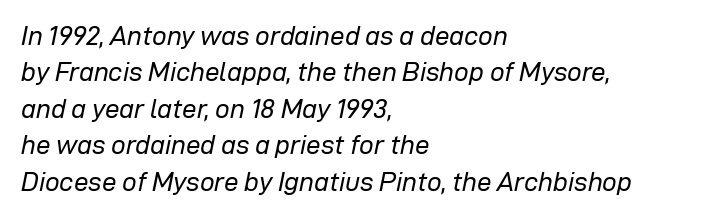
Q: Is the text bold? A: No.
Q: Is the text italic (slanted)? A: Yes, it leans right by about 12 degrees.
Q: Is the text underlined? A: No.
Q: How is the paragraph aligned? A: Left-aligned.
Q: Is the spacing between letters normal or unusually wide? A: Normal.
Q: Is the spacing between lines tight, normal or loose? A: Normal.
